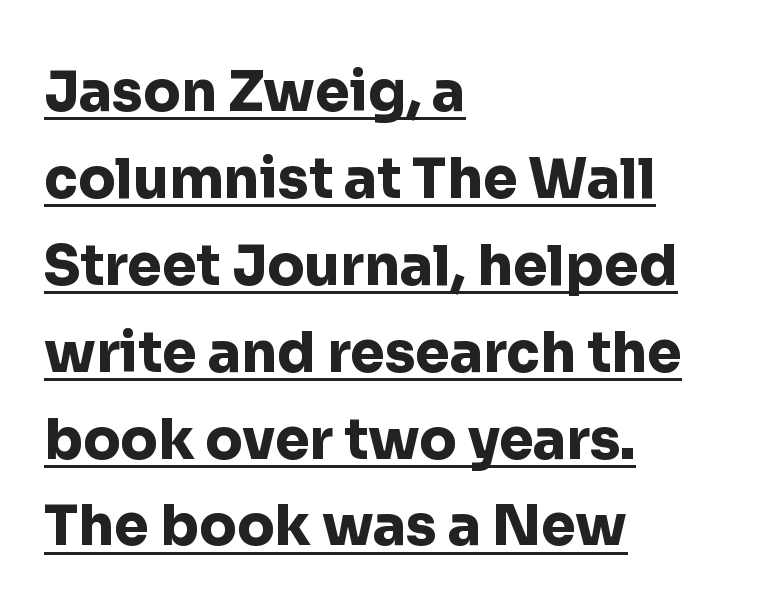
The image shows 55 px heavy sans-serif type, upright; set left-aligned, normal line spacing (1.58x), normal letter spacing, underlined; low stroke contrast and a medium x-height.
